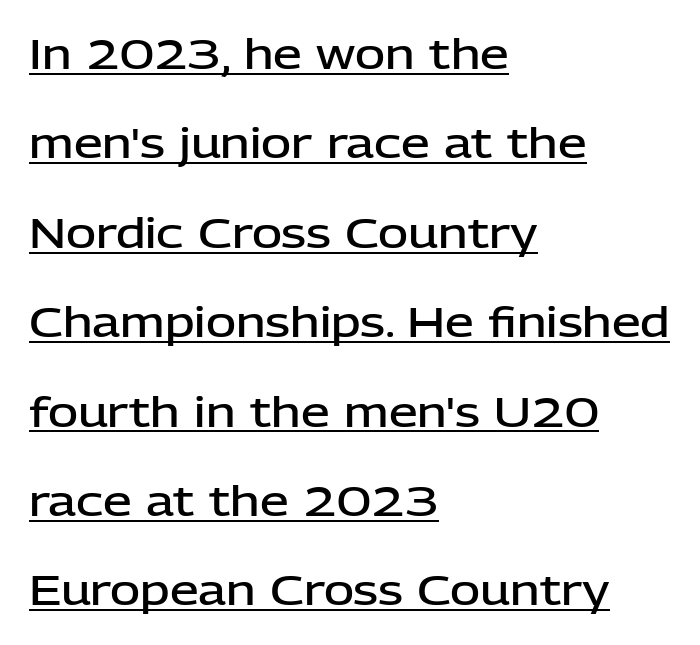
{"serif": "no", "italic": "no", "bold": "semi", "weight": "semibold", "width": "normal", "stroke_contrast": "low", "x_height": "medium", "monospaced": "no", "underline": "yes", "align": "left", "line_spacing": "loose", "line_spacing_ratio": 2.18, "letter_spacing": "normal", "letter_spacing_em": 0.0, "glyph_px": 41}
